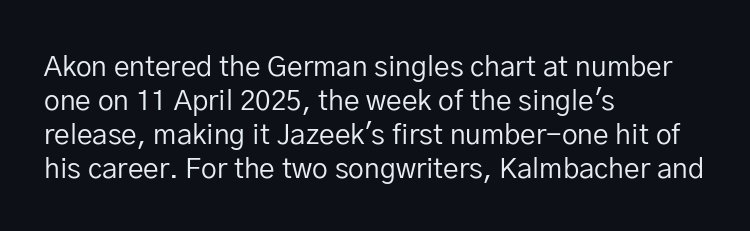
The image shows 28 px regular-weight sans-serif type, upright; set left-aligned, line spacing 1.21x, normal letter spacing, not underlined; low stroke contrast and a medium x-height.
